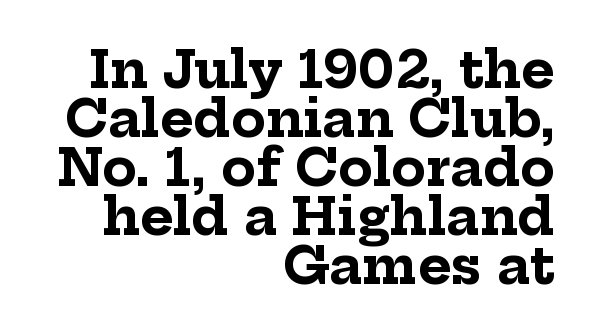
Q: Is the text bold? A: Yes.
Q: Is the text italic (slanted)? A: No, it is upright.
Q: Is the typeface a serif or a sans-serif typeface? A: Serif.
Q: Is the text underlined? A: No.
Q: How is the paragraph aligned? A: Right-aligned.
Q: Is the spacing between letters normal or unusually wide? A: Normal.
Q: Is the spacing between lines tight, normal or loose? A: Tight.
Q: Width (condensed, normal, or wide)? A: Normal.
Q: Stroke contrast? A: Low.
Q: x-height? A: Medium.
Q: Monospaced? A: No.
